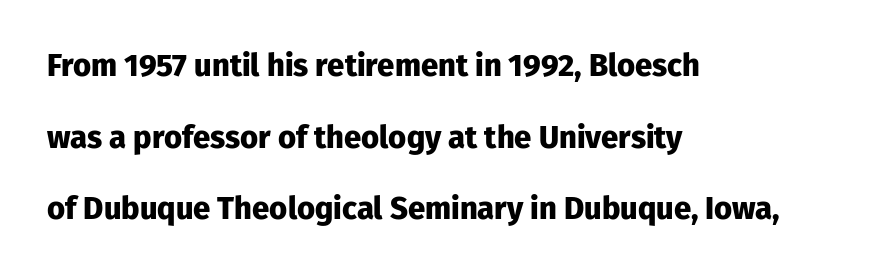
{"serif": "no", "italic": "no", "bold": "yes", "weight": "heavy", "width": "normal", "stroke_contrast": "low", "x_height": "medium", "monospaced": "no", "underline": "no", "align": "left", "line_spacing": "loose", "line_spacing_ratio": 2.31, "letter_spacing": "normal", "letter_spacing_em": 0.0, "glyph_px": 31}
